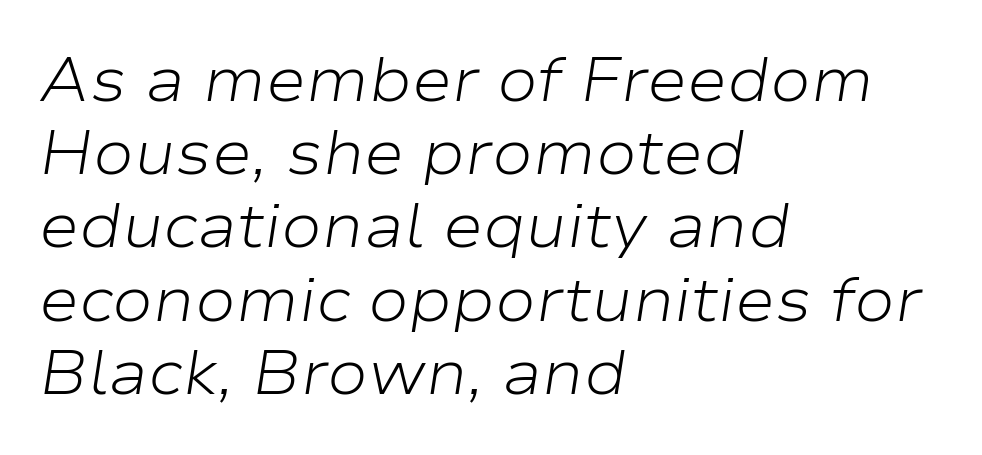
Q: Is the text bold? A: No.
Q: Is the text italic (slanted)? A: Yes, it leans right by about 9 degrees.
Q: Is the text underlined? A: No.
Q: How is the paragraph aligned? A: Left-aligned.
Q: Is the spacing between letters normal or unusually wide? A: Normal.
Q: Width (condensed, normal, or wide)? A: Wide.
Q: Stroke contrast? A: Low.
Q: x-height? A: Medium.
Q: Monospaced? A: No.
